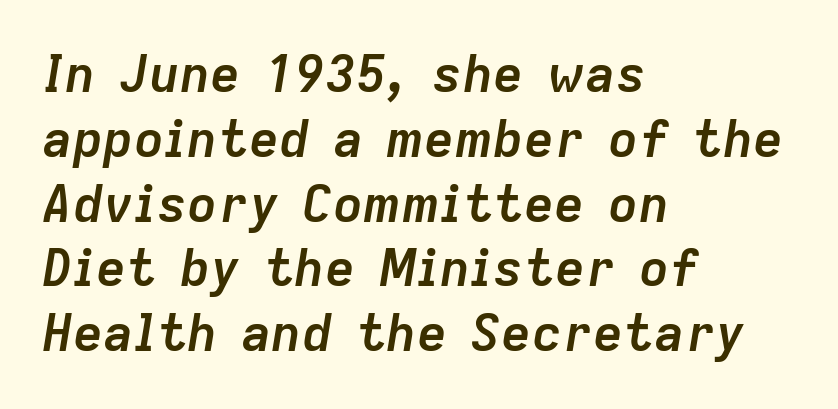
Q: Is the text bold? A: Yes.
Q: Is the text italic (slanted)? A: Yes, it leans right by about 9 degrees.
Q: Is the text underlined? A: No.
Q: How is the paragraph aligned? A: Left-aligned.
Q: Is the spacing between letters normal or unusually wide? A: Normal.
Q: Is the spacing between lines tight, normal or loose? A: Normal.
Q: Width (condensed, normal, or wide)? A: Normal.
Q: Stroke contrast? A: Low.
Q: x-height? A: Medium.
Q: Monospaced? A: No.
